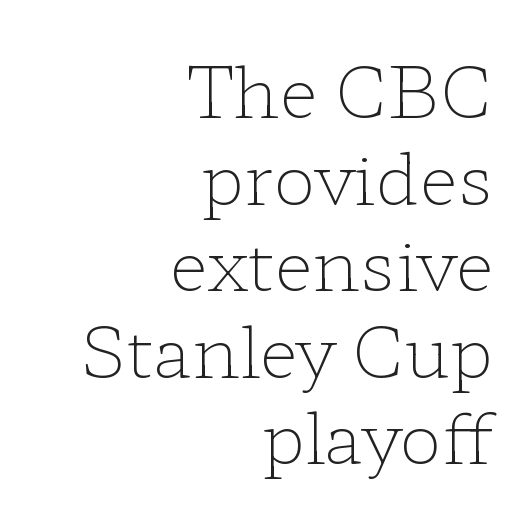
The image shows 71 px light, wide serif type, upright; set right-aligned, line spacing 1.22x, normal letter spacing, not underlined; low stroke contrast and a medium x-height.
